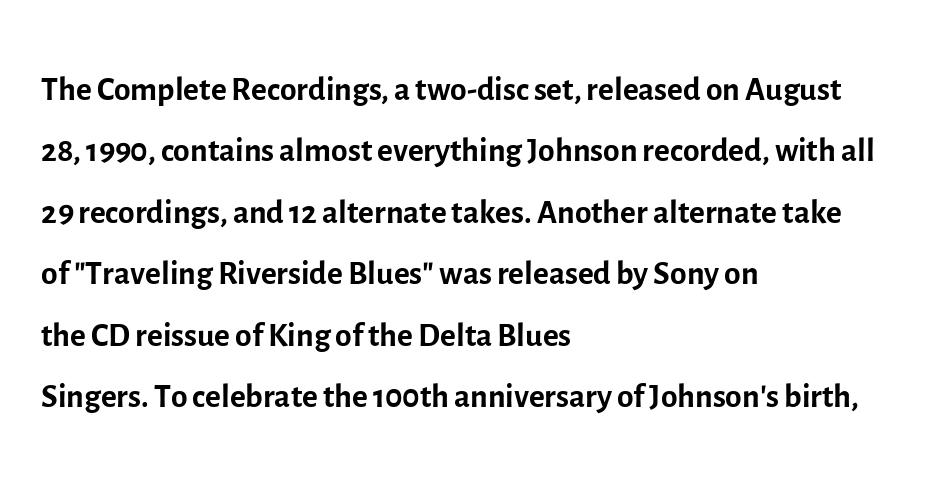
{"serif": "no", "italic": "no", "bold": "no", "weight": "regular", "width": "normal", "x_height": "medium", "monospaced": "no", "underline": "no", "align": "left", "line_spacing": "normal", "line_spacing_ratio": 1.28, "letter_spacing": "normal", "letter_spacing_em": 0.0, "glyph_px": 48}
